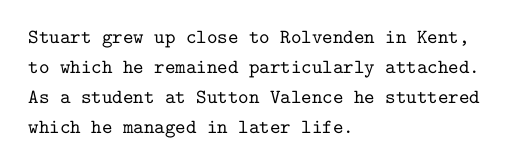
Q: Is the text italic (slanted)? A: No, it is upright.
Q: Is the text underlined? A: No.
Q: How is the paragraph aligned? A: Left-aligned.
Q: Is the spacing between letters normal or unusually wide? A: Normal.
Q: Is the spacing between lines tight, normal or loose? A: Normal.
